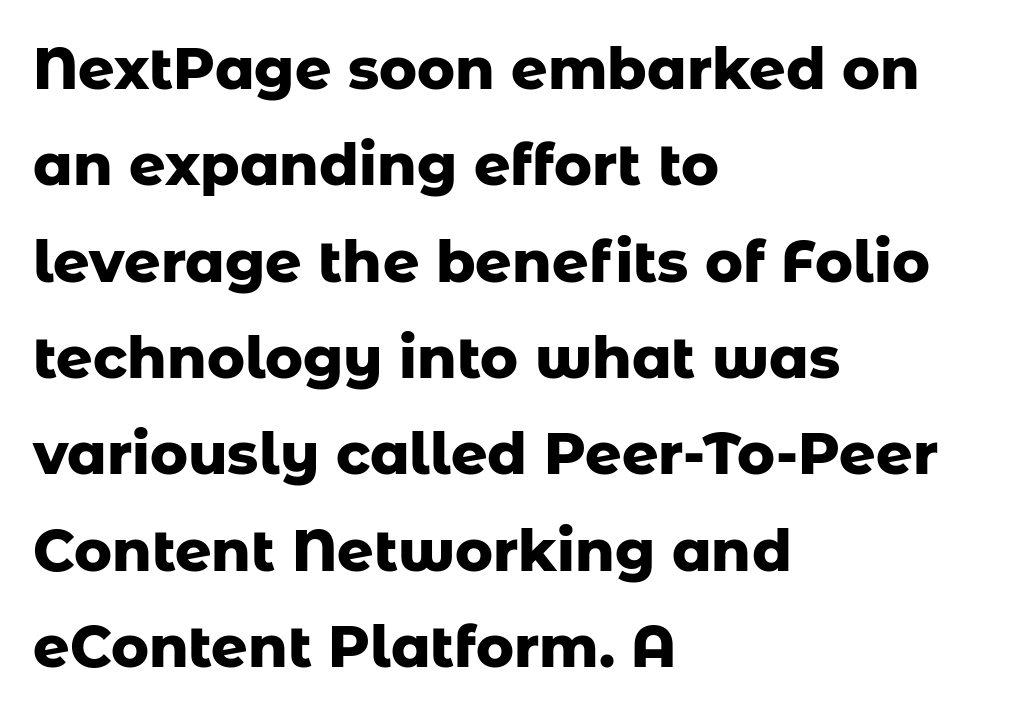
The image shows 57 px heavy sans-serif type, upright; set left-aligned, normal line spacing (1.69x), normal letter spacing, not underlined; low stroke contrast and a medium x-height.
